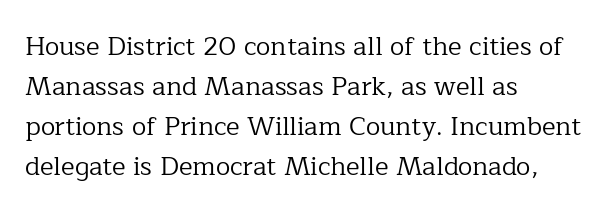
Descender tails drop into unmarked territory. Stroke mass is kept to a normal reading level or below. Default kerning and tracking; the words read as compact shapes. Teacher's note: observe the even left margin — that is flush-left alignment.
